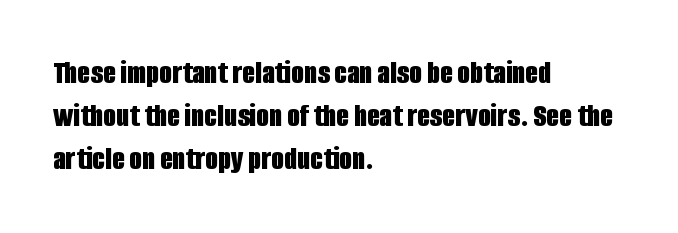
Q: Is the text bold? A: Yes.
Q: Is the text italic (slanted)? A: No, it is upright.
Q: Is the typeface a serif or a sans-serif typeface? A: Sans-serif.
Q: Is the text underlined? A: No.
Q: How is the paragraph aligned? A: Left-aligned.
Q: Is the spacing between letters normal or unusually wide? A: Normal.
Q: Is the spacing between lines tight, normal or loose? A: Normal.
Q: Width (condensed, normal, or wide)? A: Condensed.
Q: Stroke contrast? A: Low.
Q: x-height? A: Large.
Q: Monospaced? A: No.
